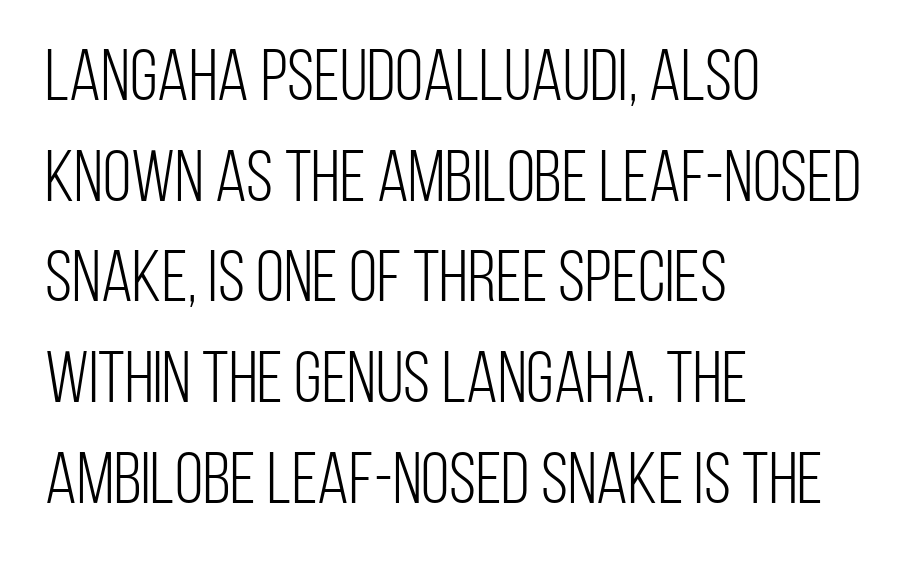
{"serif": "no", "italic": "no", "bold": "no", "weight": "light", "width": "condensed", "stroke_contrast": "low", "x_height": "large", "monospaced": "no", "underline": "no", "align": "left", "line_spacing": "normal", "line_spacing_ratio": 1.38, "letter_spacing": "normal", "letter_spacing_em": 0.0, "glyph_px": 73}
